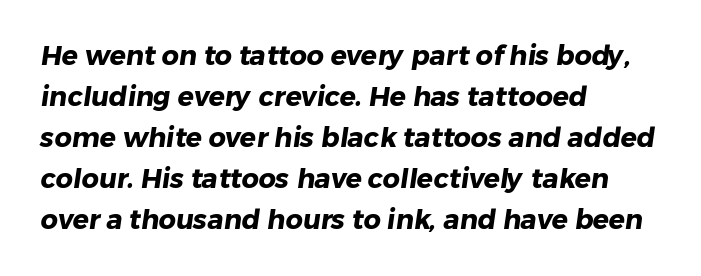
You could call the tracking neutral — neither tight nor loose. Bare-footed words on every line. Every row of glyphs begins at an identical x-position on the left. The vertical gap from one line to the next is medium. Caption: bold face, heavy strokes.
